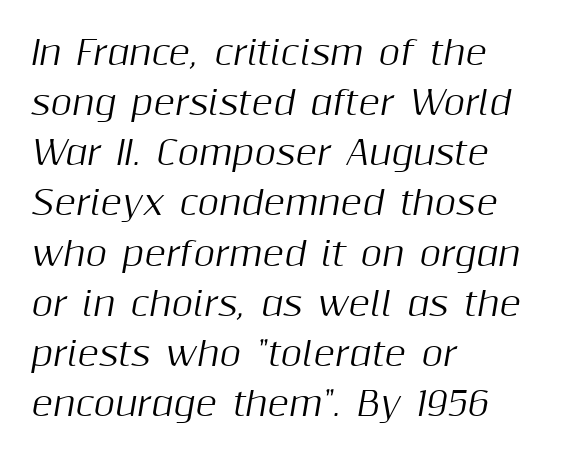
Type without underlining. Horizontal alignment here is leftward, the default for most running prose. Spacing between characters is what you'd get straight out of the box. Spacing verdict: proportional, widths tailored to each character. This is oblique type, the kind used for emphasis or titles.
